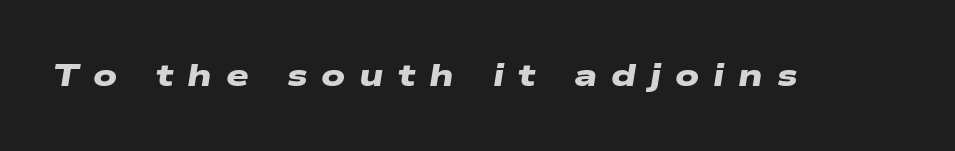
Q: Is the text bold? A: Yes.
Q: Is the typeface a serif or a sans-serif typeface? A: Sans-serif.
Q: Is the text underlined? A: No.
Q: Is the spacing between letters normal or unusually wide? A: Unusually wide.
Q: Width (condensed, normal, or wide)? A: Wide.
Q: Stroke contrast? A: Low.
Q: x-height? A: Medium.
Q: Monospaced? A: No.
